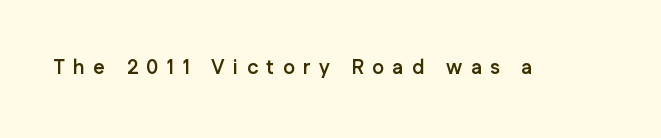
{"italic": "no", "bold": "yes", "underline": "no", "letter_spacing": "wide", "letter_spacing_em": 0.42, "glyph_px": 20}
